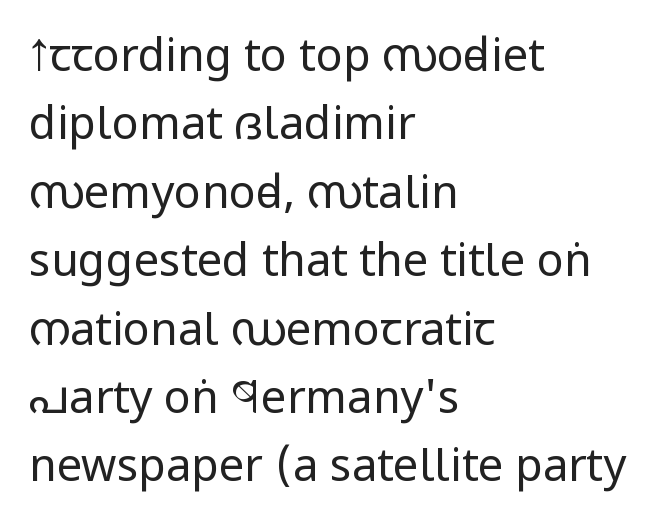
{"serif": "no", "italic": "no", "bold": "no", "weight": "regular", "width": "condensed", "stroke_contrast": "low", "x_height": "large", "monospaced": "no", "underline": "no", "align": "left", "line_spacing": "normal", "line_spacing_ratio": 1.52, "letter_spacing": "normal", "letter_spacing_em": 0.0, "glyph_px": 45}
